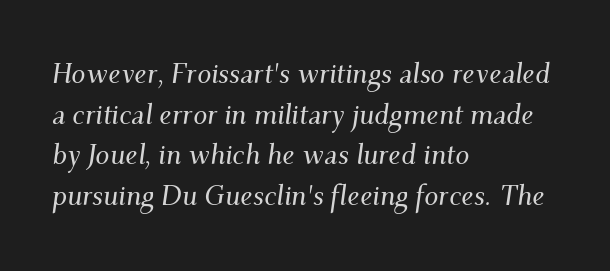
{"serif": "yes", "italic": "yes", "lean": "right", "slant_degrees": 9, "width": "normal", "stroke_contrast": "medium", "x_height": "small", "monospaced": "no", "underline": "no", "align": "left", "line_spacing": "normal", "line_spacing_ratio": 1.45, "letter_spacing": "normal", "letter_spacing_em": 0.0, "glyph_px": 28}
